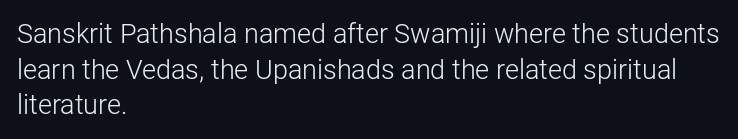
{"italic": "no", "bold": "no", "underline": "no", "align": "left", "line_spacing": "normal", "line_spacing_ratio": 1.32, "letter_spacing": "normal", "letter_spacing_em": 0.0, "glyph_px": 27}
